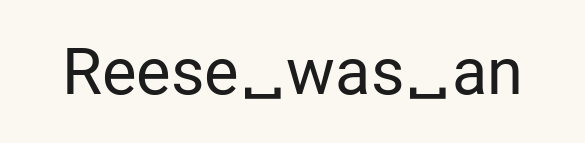
{"serif": "no", "italic": "no", "bold": "no", "weight": "regular", "width": "normal", "stroke_contrast": "low", "x_height": "medium", "monospaced": "no", "underline": "no", "letter_spacing": "normal", "letter_spacing_em": 0.0, "glyph_px": 65}
